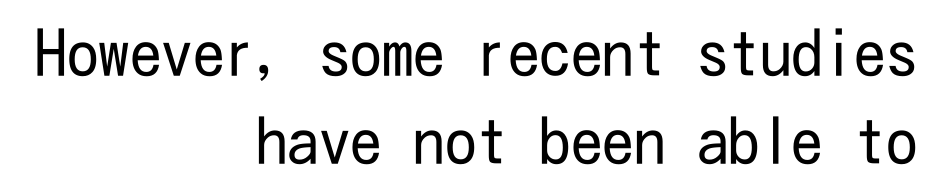
Q: Is the text bold? A: No.
Q: Is the text italic (slanted)? A: No, it is upright.
Q: Is the typeface a serif or a sans-serif typeface? A: Sans-serif.
Q: Is the text underlined? A: No.
Q: How is the paragraph aligned? A: Right-aligned.
Q: Is the spacing between letters normal or unusually wide? A: Normal.
Q: Is the spacing between lines tight, normal or loose? A: Normal.
Q: Width (condensed, normal, or wide)? A: Condensed.
Q: Stroke contrast? A: Low.
Q: x-height? A: Medium.
